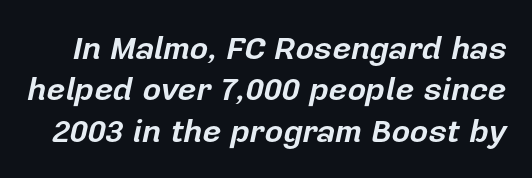
The image shows 32 px bold type, italic (leaning right); set normal line spacing (1.29x), normal letter spacing, not underlined; low stroke contrast and a medium x-height.
